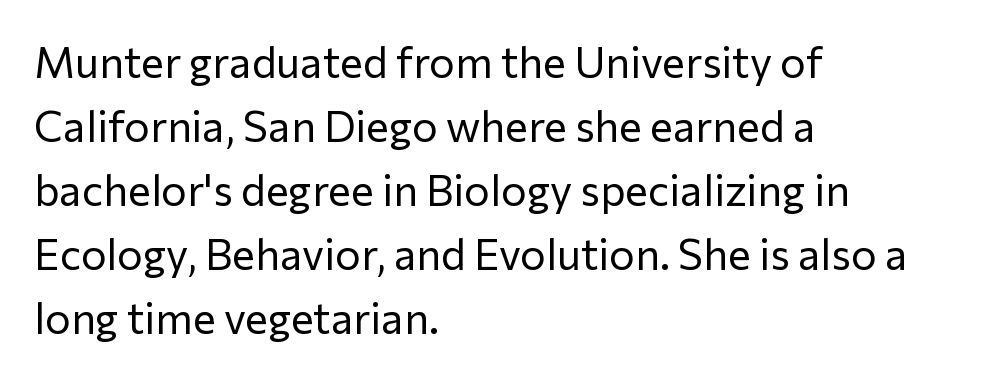
{"serif": "no", "italic": "no", "bold": "no", "weight": "regular", "width": "normal", "stroke_contrast": "low", "x_height": "medium", "monospaced": "no", "underline": "no", "align": "left", "line_spacing": "normal", "line_spacing_ratio": 1.49, "letter_spacing": "normal", "letter_spacing_em": 0.0, "glyph_px": 43}
